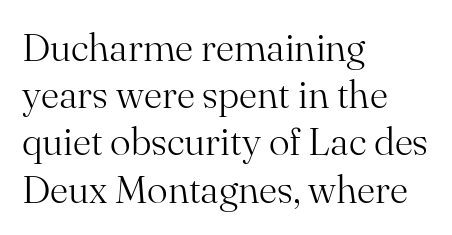
What stands out about the letter spacing? Nothing — it is the standard amount. Each letter keeps its own natural width here, so spacing adapts to shape. Every row of glyphs begins at an identical x-position on the left. Compared with a typical body face, this is equally light or lighter still.
